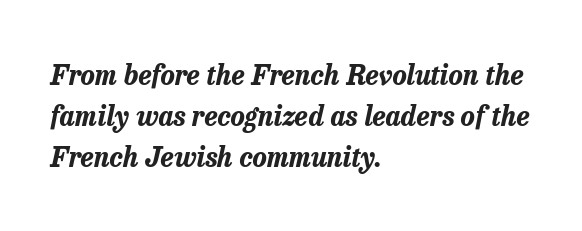
{"italic": "yes", "lean": "right", "slant_degrees": 13, "bold": "yes", "underline": "no", "align": "left", "line_spacing": "normal", "line_spacing_ratio": 1.52, "letter_spacing": "normal", "letter_spacing_em": 0.0, "glyph_px": 27}
